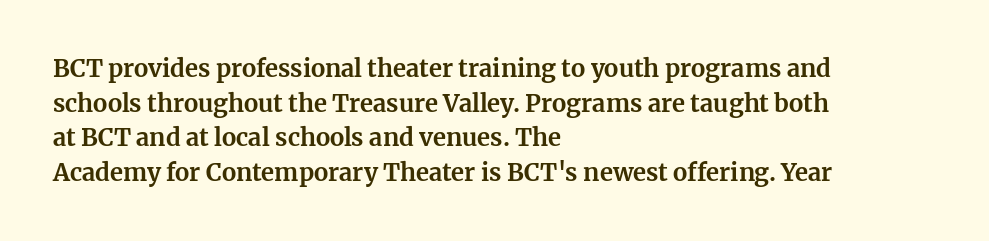
The image shows 24 px bold type, upright; set left-aligned, normal line spacing (1.44x), normal letter spacing, not underlined.
